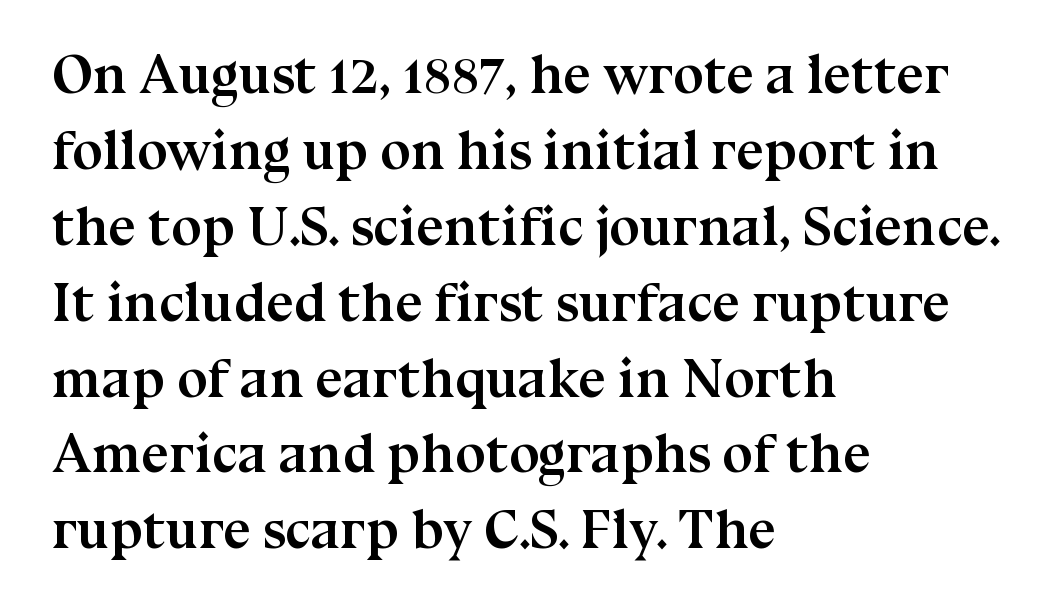
Honestly, the letter spacing is just normal — you wouldn't notice it. Look at the bottom of the vertical strokes: they flare into serifs here. In terms of weight, the rendering is a true, heavy bold. Short and long lines alike share a common starting point at left.
